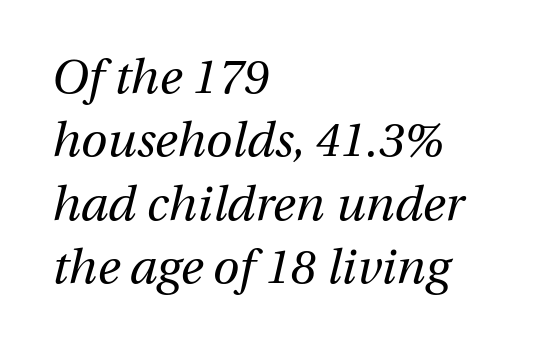
Q: Is the text bold? A: No.
Q: Is the text italic (slanted)? A: Yes, it leans right by about 12 degrees.
Q: Is the text underlined? A: No.
Q: How is the paragraph aligned? A: Left-aligned.
Q: Is the spacing between letters normal or unusually wide? A: Normal.
Q: Is the spacing between lines tight, normal or loose? A: Normal.
Q: Width (condensed, normal, or wide)? A: Normal.
Q: Stroke contrast? A: Medium.
Q: x-height? A: Medium.
Q: Monospaced? A: No.
